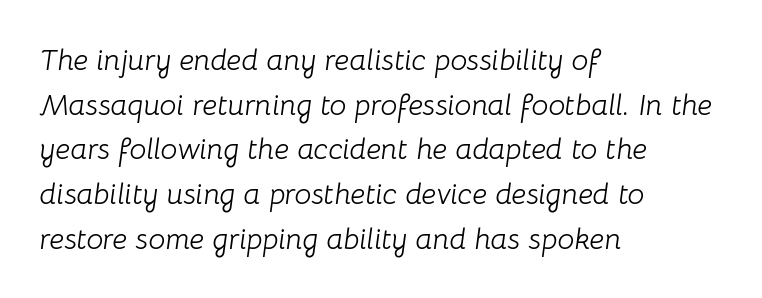
Q: Is the text bold? A: No.
Q: Is the text italic (slanted)? A: Yes, it leans right by about 8 degrees.
Q: Is the text underlined? A: No.
Q: How is the paragraph aligned? A: Left-aligned.
Q: Is the spacing between letters normal or unusually wide? A: Normal.
Q: Is the spacing between lines tight, normal or loose? A: Normal.
Q: Width (condensed, normal, or wide)? A: Normal.
Q: Stroke contrast? A: Low.
Q: x-height? A: Medium.
Q: Monospaced? A: No.
